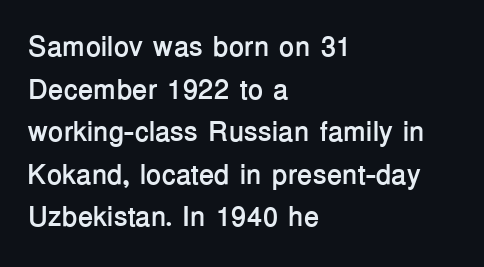
{"serif": "no", "italic": "no", "bold": "yes", "weight": "semibold", "width": "normal", "stroke_contrast": "low", "x_height": "medium", "monospaced": "no", "underline": "no", "align": "left", "line_spacing": "normal", "line_spacing_ratio": 1.52, "letter_spacing": "normal", "letter_spacing_em": 0.0, "glyph_px": 28}
